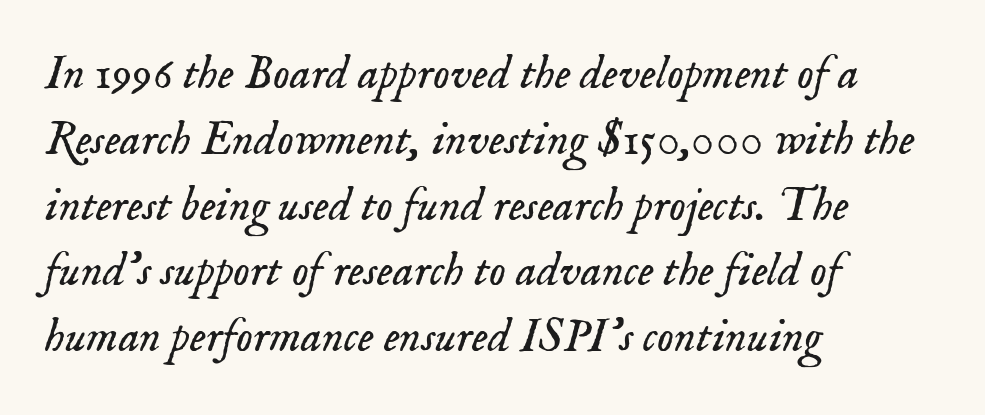
The image shows 47 px light serif type, italic (leaning right); set left-aligned, normal line spacing (1.4x), normal letter spacing, not underlined; low stroke contrast and a small x-height.
